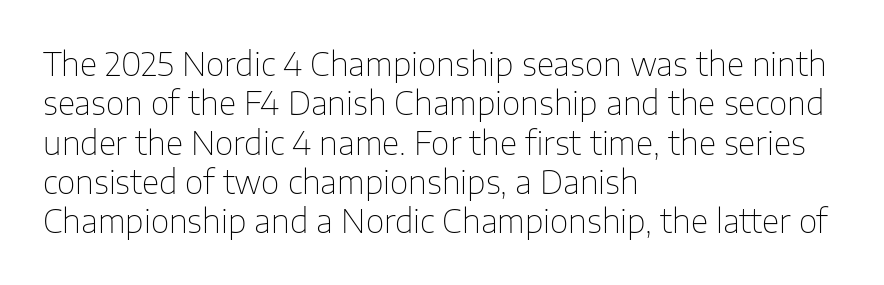
{"serif": "no", "italic": "no", "bold": "no", "weight": "thin", "width": "normal", "stroke_contrast": "low", "x_height": "medium", "monospaced": "no", "underline": "no", "align": "left", "line_spacing_ratio": 1.23, "letter_spacing": "normal", "letter_spacing_em": 0.0, "glyph_px": 32}
